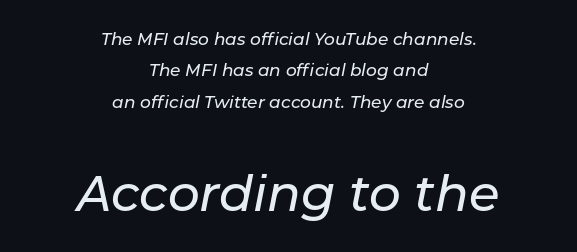
The image shows 50 px text type, italic (leaning right); set centered, line spacing 1.84x, normal letter spacing, not underlined; the second (bottom) block is 2.94x larger; low stroke contrast and a medium x-height.
